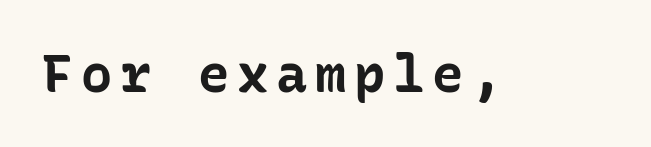
I'd call this a sans setting — the letters go barefoot. In terms of posture, this sample is upright. The specimen omits any rule beneath the text block's lines. The characters look thick and weighty, a clear bold.
